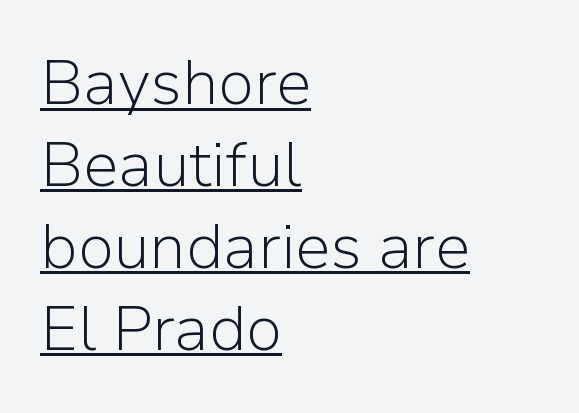
{"serif": "no", "italic": "no", "bold": "no", "weight": "light", "width": "normal", "stroke_contrast": "low", "x_height": "medium", "monospaced": "no", "underline": "yes", "align": "left", "line_spacing": "normal", "line_spacing_ratio": 1.3, "letter_spacing": "normal", "letter_spacing_em": 0.0, "glyph_px": 63}
